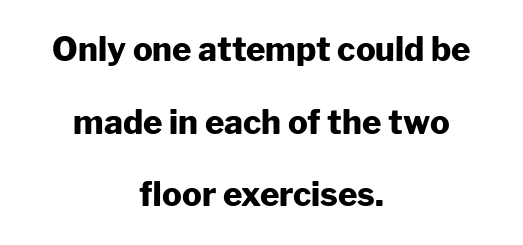
The image shows 33 px heavy sans-serif type, upright; set centered, loose line spacing (2.2x), normal letter spacing, not underlined; low stroke contrast and a medium x-height.
